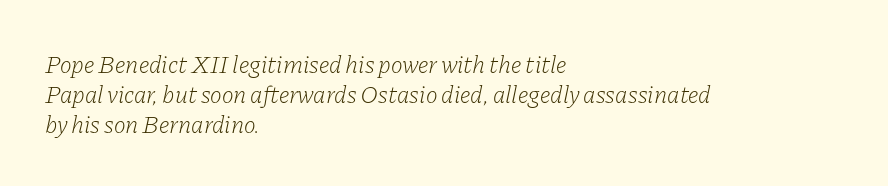
The image shows 25 px text type, italic (leaning right); set left-aligned, line spacing 1.2x, normal letter spacing, not underlined.
